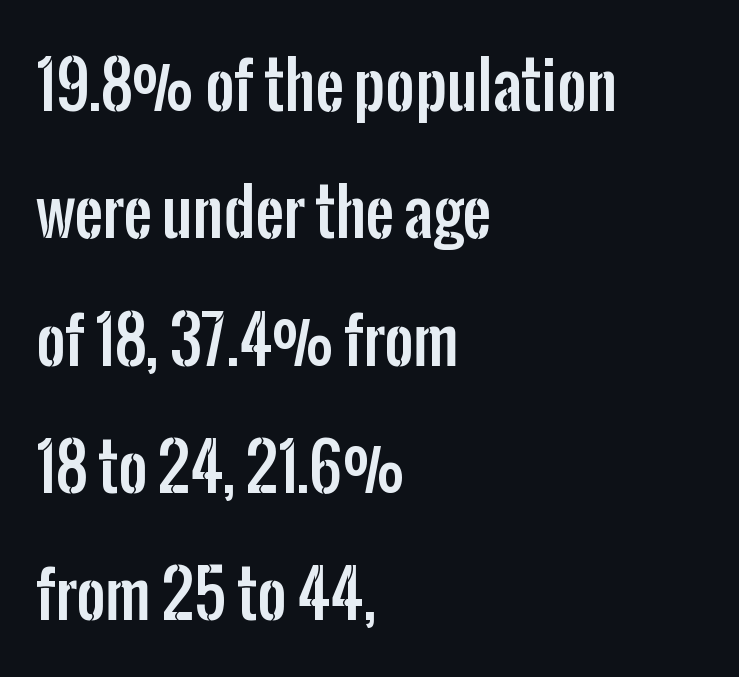
In terms of letterform style, serifs are entirely absent. What's the leading like? Stretched, with rows far apart. If you drew a line through each stem, it would be perfectly vertical. Look at the tracking — it's just the regular setting, nothing added.
